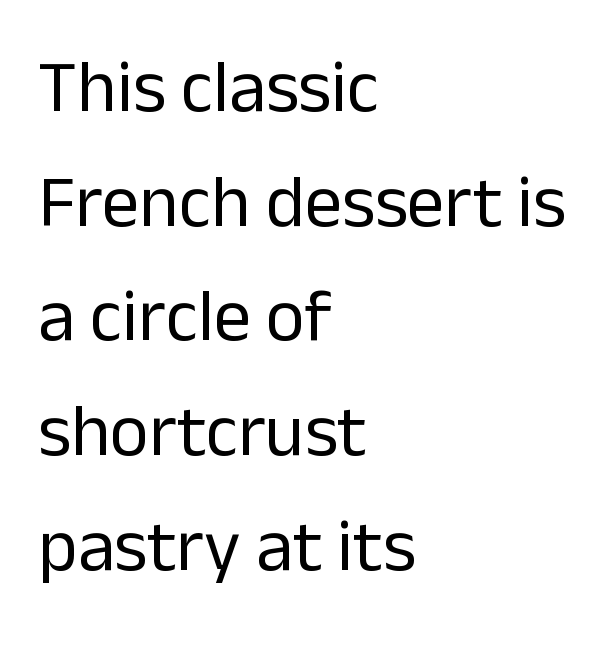
The image shows 74 px regular-weight sans-serif type, upright; set left-aligned, normal line spacing (1.55x), normal letter spacing, not underlined; low stroke contrast and a medium x-height.
